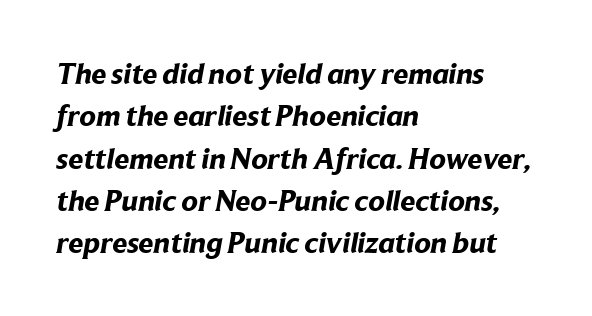
Q: Is the text bold? A: Yes.
Q: Is the typeface a serif or a sans-serif typeface? A: Sans-serif.
Q: Is the text underlined? A: No.
Q: How is the paragraph aligned? A: Left-aligned.
Q: Is the spacing between letters normal or unusually wide? A: Normal.
Q: Is the spacing between lines tight, normal or loose? A: Normal.
Q: Width (condensed, normal, or wide)? A: Normal.
Q: Stroke contrast? A: Low.
Q: x-height? A: Medium.
Q: Monospaced? A: No.
